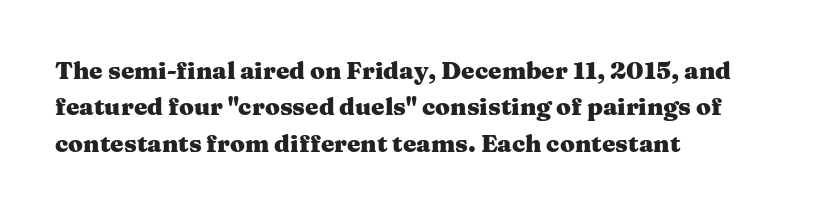
The image shows 24 px bold type, upright; set left-aligned, normal line spacing (1.52x), normal letter spacing, not underlined.
